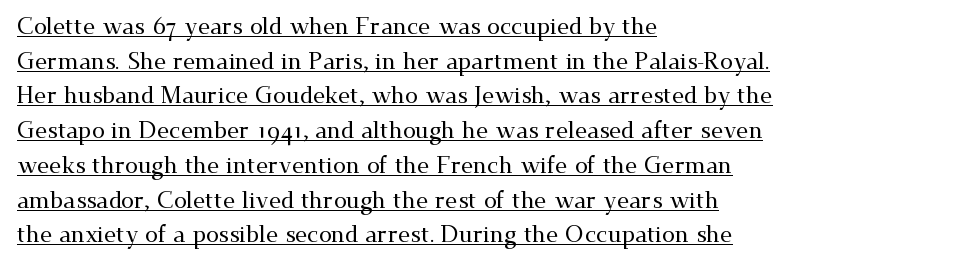
Q: Is the text italic (slanted)? A: No, it is upright.
Q: Is the text underlined? A: Yes.
Q: How is the paragraph aligned? A: Left-aligned.
Q: Is the spacing between letters normal or unusually wide? A: Normal.
Q: Is the spacing between lines tight, normal or loose? A: Normal.
